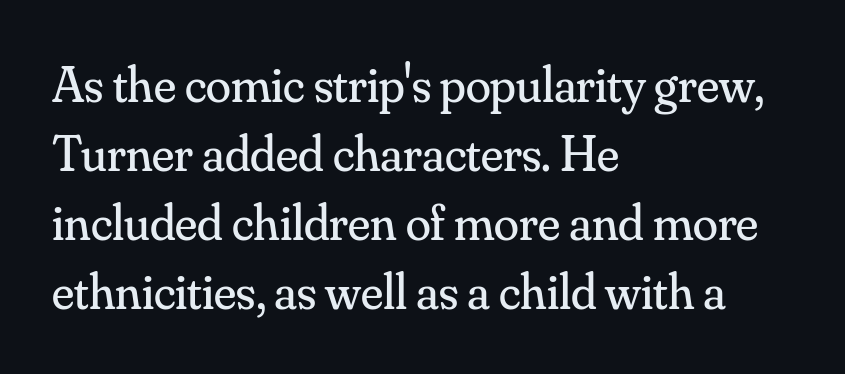
Bold? No — there's no thickening of the strokes. Letters rest on an invisible, unmarked baseline. Short and long lines alike share a common starting point at left. Think of a printed novel: that variable character pitch is what you see here. Caption: standard tracking, unaltered.
